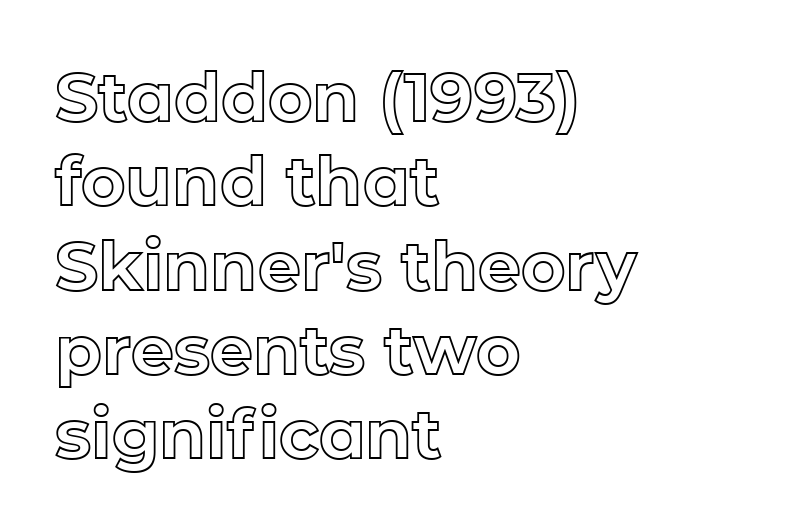
The image shows 68 px text type, upright; set left-aligned, line spacing 1.24x, normal letter spacing, not underlined; a medium x-height.
